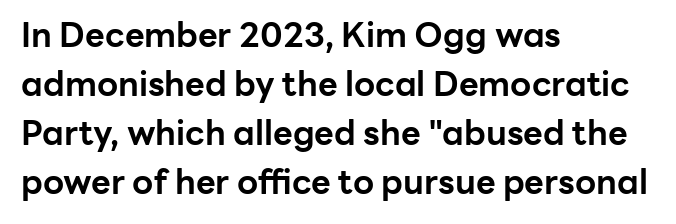
The typeface chosen for these lines omits serifs. Regarding leading, the lines here are spaced in the standard way. The line texture is even and compact thanks to regular tracking. The letters stand upright; this is a roman face. The glyphs are unaccompanied by any horizontal stroke below them. Typographic density is high because the face is bold.
